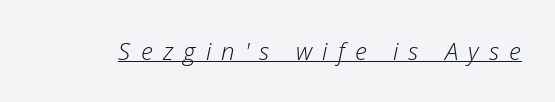
{"italic": "yes", "lean": "right", "slant_degrees": 12, "bold": "no", "underline": "yes", "letter_spacing": "wide", "letter_spacing_em": 0.42, "glyph_px": 24}
